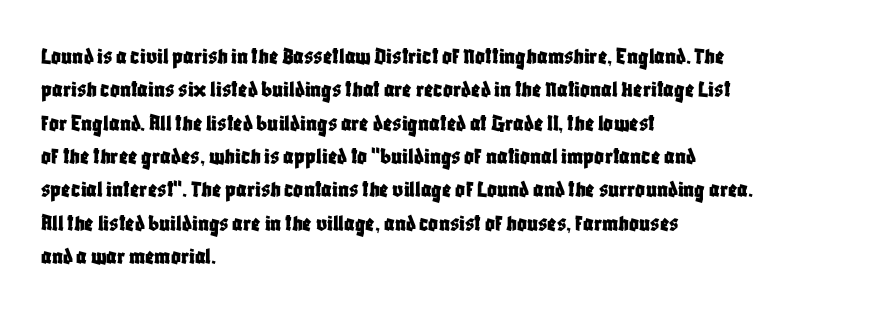
{"italic": "no", "underline": "no", "align": "left", "line_spacing": "normal", "line_spacing_ratio": 1.39, "letter_spacing": "normal", "letter_spacing_em": 0.0, "glyph_px": 24}
